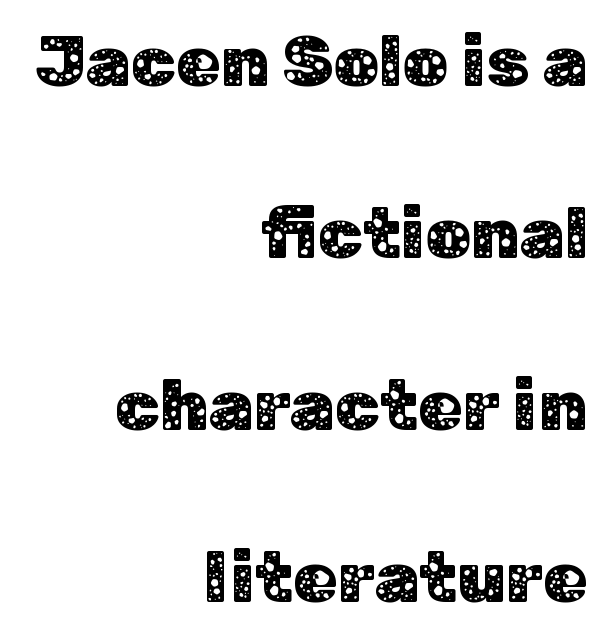
The image shows 72 px sans-serif type, upright; set right-aligned, loose line spacing (2.39x), normal letter spacing, not underlined; low stroke contrast and a medium x-height.
